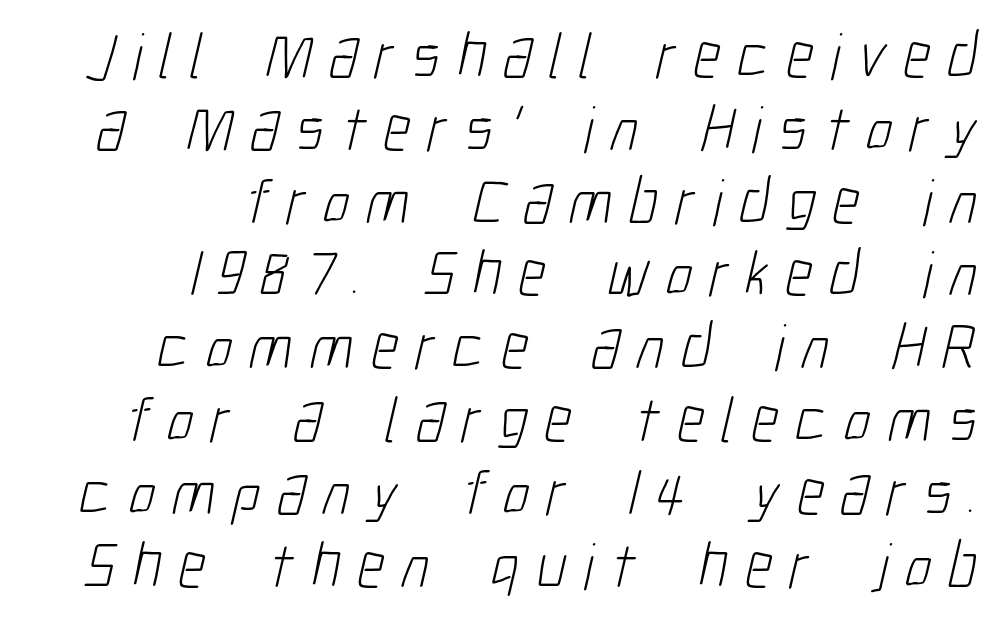
The image shows 65 px light, condensed sans-serif type; set right-aligned, tight line spacing (1.12x), unusually wide letter spacing (+0.26 em), not underlined; low stroke contrast and a medium x-height.
